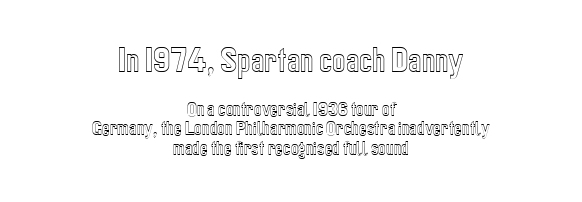
Q: Is the text italic (slanted)? A: No, it is upright.
Q: Is the text underlined? A: No.
Q: How is the paragraph aligned? A: Centered.
Q: Is the spacing between letters normal or unusually wide? A: Normal.
Q: Which block of text is set in a larger size, the first (top) or the second (bottom)? A: The first (top) one.
Q: Width (condensed, normal, or wide)? A: Condensed.
Q: x-height? A: Medium.
Q: Monospaced? A: No.
